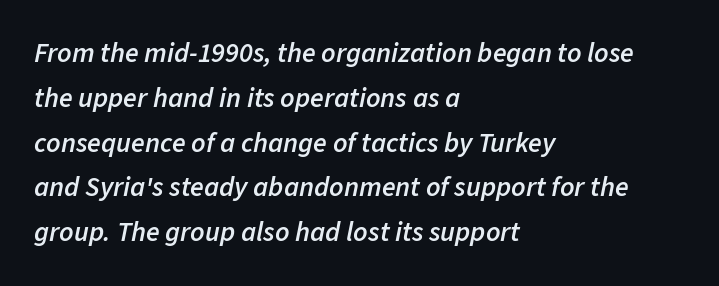
Q: Is the text bold? A: Semi-bold.
Q: Is the text italic (slanted)? A: Yes, it leans right by about 11 degrees.
Q: Is the text underlined? A: No.
Q: How is the paragraph aligned? A: Left-aligned.
Q: Is the spacing between letters normal or unusually wide? A: Normal.
Q: Is the spacing between lines tight, normal or loose? A: Normal.
Q: Width (condensed, normal, or wide)? A: Normal.
Q: Stroke contrast? A: Low.
Q: x-height? A: Medium.
Q: Monospaced? A: No.
